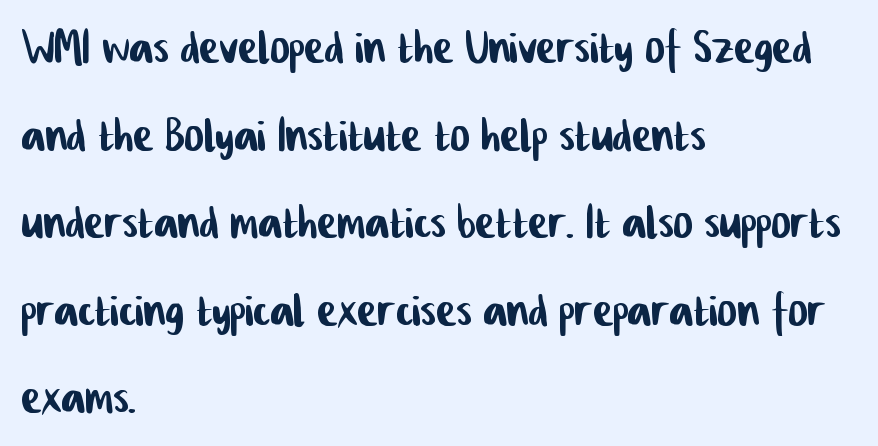
Q: Is the typeface a serif or a sans-serif typeface? A: Sans-serif.
Q: Is the text underlined? A: No.
Q: How is the paragraph aligned? A: Left-aligned.
Q: Is the spacing between letters normal or unusually wide? A: Normal.
Q: Is the spacing between lines tight, normal or loose? A: Normal.
Q: Width (condensed, normal, or wide)? A: Condensed.
Q: Stroke contrast? A: Low.
Q: x-height? A: Medium.
Q: Monospaced? A: No.
